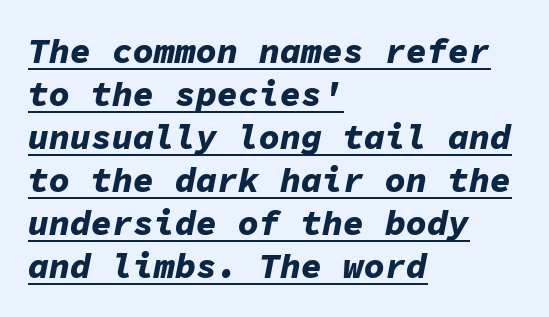
Q: Is the text bold? A: Yes.
Q: Is the text italic (slanted)? A: Yes, it leans right by about 11 degrees.
Q: Is the text underlined? A: Yes.
Q: How is the paragraph aligned? A: Left-aligned.
Q: Is the spacing between letters normal or unusually wide? A: Normal.
Q: Width (condensed, normal, or wide)? A: Normal.
Q: Stroke contrast? A: Low.
Q: x-height? A: Medium.
Q: Monospaced? A: Yes.
